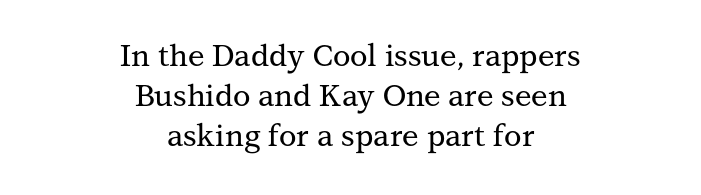
No italicization has been applied; the sample stays upright. The strip under each line holds only bare page. Old-style or modern, the face here clearly has serifs. The face used here is proportionally spaced, like ordinary book or web type. Layout note: lines centered. Characters follow at the spacing the type designer built in.
